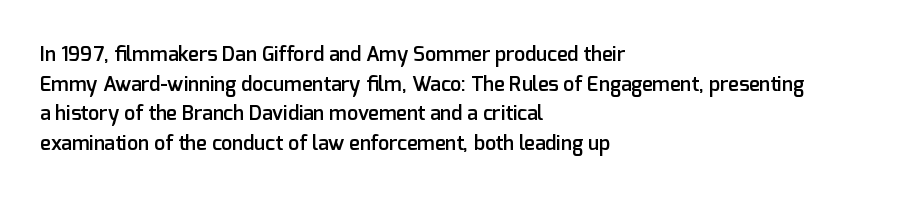
{"italic": "no", "bold": "semi", "underline": "no", "align": "left", "line_spacing": "normal", "line_spacing_ratio": 1.48, "letter_spacing": "normal", "letter_spacing_em": 0.0, "glyph_px": 20}
